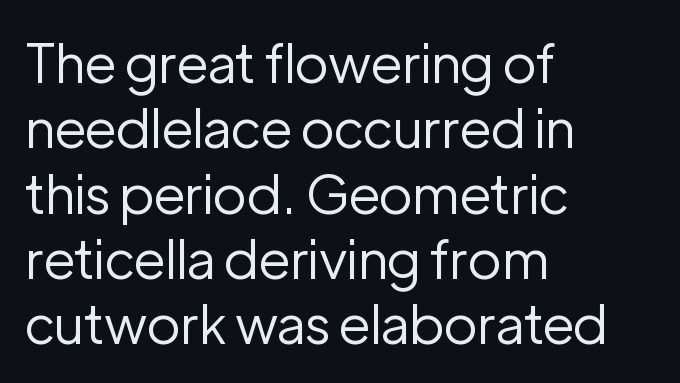
{"serif": "no", "italic": "no", "bold": "no", "weight": "regular", "width": "normal", "stroke_contrast": "low", "x_height": "medium", "monospaced": "no", "underline": "no", "align": "left", "line_spacing_ratio": 1.21, "letter_spacing": "normal", "letter_spacing_em": 0.0, "glyph_px": 54}
